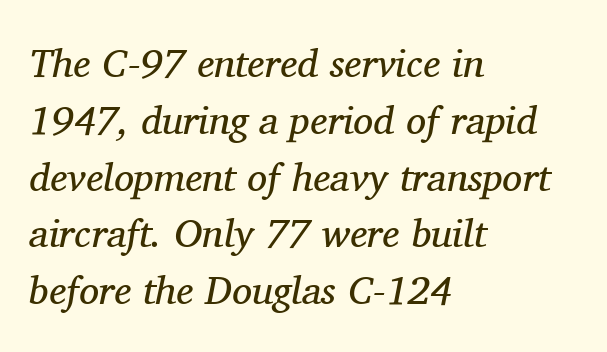
The image shows 40 px regular-weight serif type, italic (leaning right); set left-aligned, normal line spacing (1.42x), normal letter spacing, not underlined; medium stroke contrast and a medium x-height.
